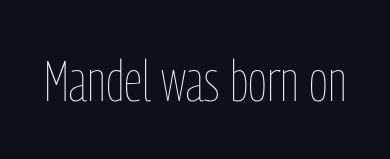
The image shows 58 px thin, condensed type, upright; set normal letter spacing, not underlined; low stroke contrast and a medium x-height.
